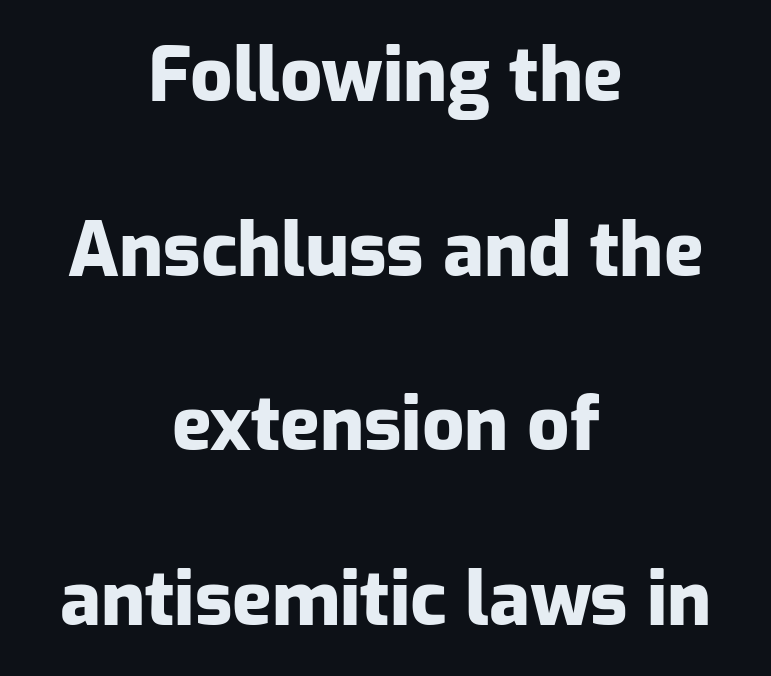
The image shows 74 px heavy sans-serif type, upright; set centered, loose line spacing (2.36x), normal letter spacing, not underlined; low stroke contrast and a medium x-height.
